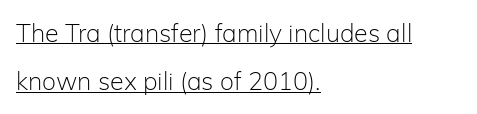
Q: Is the text bold? A: No.
Q: Is the text italic (slanted)? A: No, it is upright.
Q: Is the text underlined? A: Yes.
Q: How is the paragraph aligned? A: Left-aligned.
Q: Is the spacing between letters normal or unusually wide? A: Normal.
Q: Is the spacing between lines tight, normal or loose? A: Loose.
